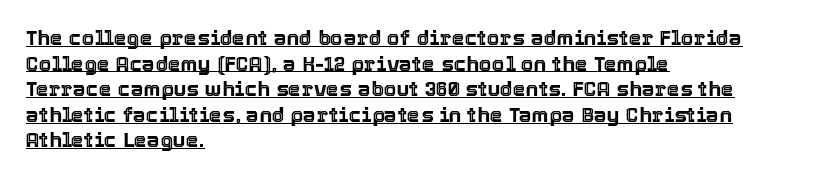
The gaps between neighbouring characters are ordinary and unremarkable. Does the lettering tilt? It doesn't — this is upright. Teacher's note: observe the even left margin — that is flush-left alignment. The lettering is marked with a stroke running underneath it.
